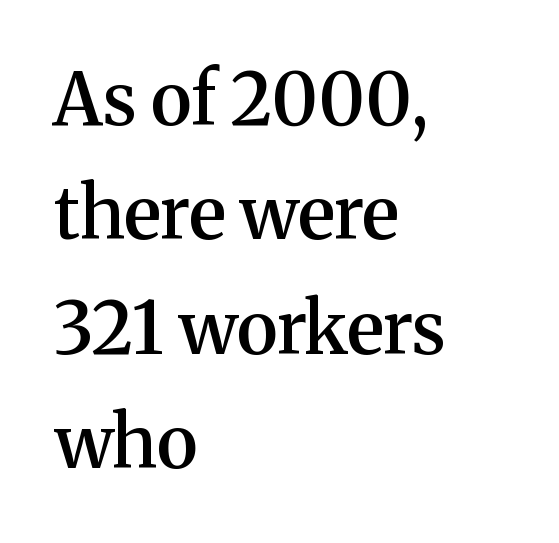
{"serif": "yes", "italic": "no", "bold": "semi", "weight": "semibold", "width": "normal", "stroke_contrast": "medium", "x_height": "medium", "monospaced": "no", "underline": "no", "align": "left", "line_spacing": "normal", "line_spacing_ratio": 1.59, "letter_spacing": "normal", "letter_spacing_em": 0.0, "glyph_px": 72}
